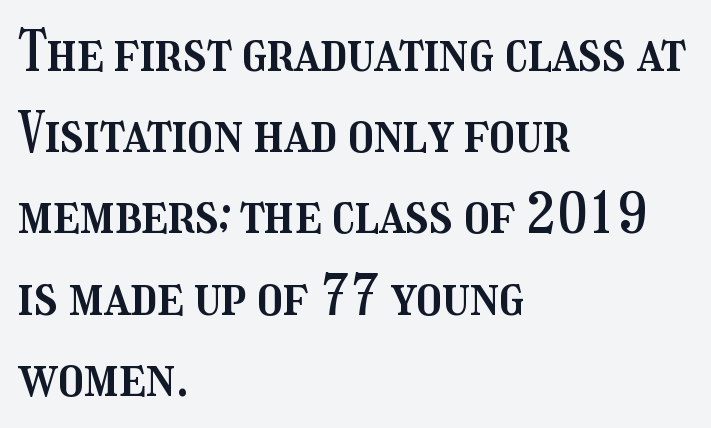
The tracking reads as untouched default to a designer's eye. This is roman type, the default non-slanted kind. Left-aligned paragraph, ragged on the right. Each letter keeps its own natural width here, so spacing adapts to shape.
